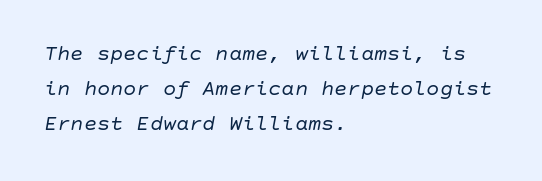
Q: Is the text bold? A: No.
Q: Is the text italic (slanted)? A: Yes, it leans right by about 10 degrees.
Q: Is the text underlined? A: No.
Q: How is the paragraph aligned? A: Left-aligned.
Q: Is the spacing between letters normal or unusually wide? A: Normal.
Q: Is the spacing between lines tight, normal or loose? A: Normal.
